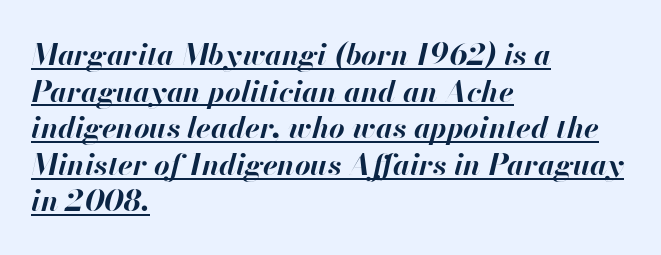
Q: Is the text bold? A: Yes.
Q: Is the text italic (slanted)? A: Yes, it leans right by about 13 degrees.
Q: Is the text underlined? A: Yes.
Q: How is the paragraph aligned? A: Left-aligned.
Q: Is the spacing between letters normal or unusually wide? A: Normal.
Q: Width (condensed, normal, or wide)? A: Normal.
Q: Stroke contrast? A: High.
Q: x-height? A: Small.
Q: Monospaced? A: No.
